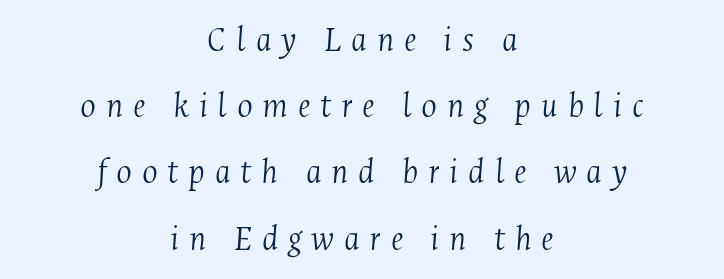
You can tell from the footed stems that serif type was used. Spacing between characters has been opened up far beyond the box default. These glyphs show unthickened strokes, regular width or finer. Descender tails drop into unmarked territory. Notice how the stems are inclined rather than vertical — that's the hallmark of italics. Teacher's note: observe the equal gaps on both sides — that is centered alignment.
